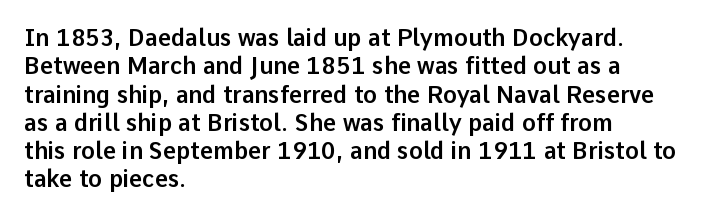
The image shows 23 px text type, upright; set left-aligned, line spacing 1.23x, normal letter spacing, not underlined.
